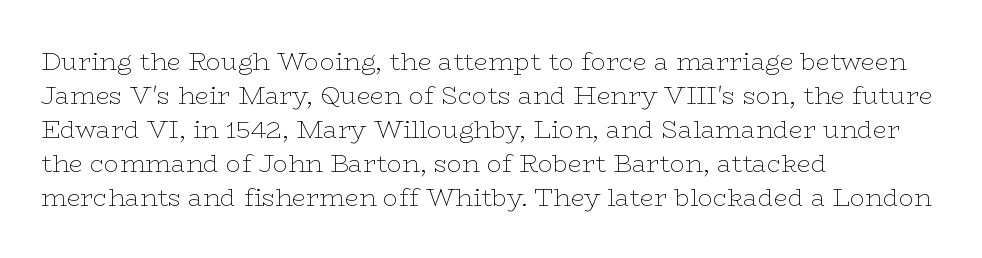
{"italic": "no", "bold": "no", "underline": "no", "align": "left", "line_spacing": "normal", "line_spacing_ratio": 1.36, "letter_spacing": "normal", "letter_spacing_em": 0.0, "glyph_px": 25}
